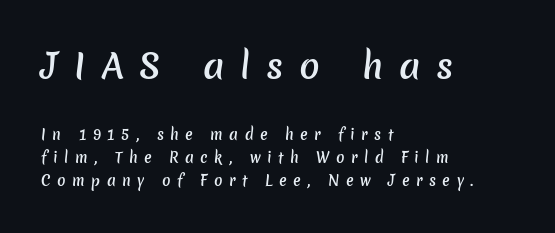
The image shows 34 px semibold sans-serif type; set left-aligned, normal line spacing (1.65x), unusually wide letter spacing (+0.46 em), not underlined; the first (top) block is 2.43x larger; low stroke contrast and a medium x-height.
